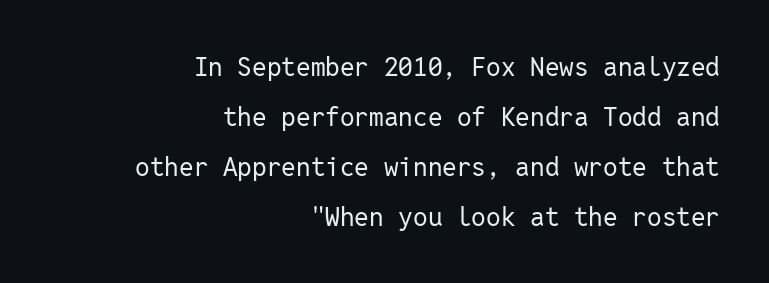
The image shows 26 px text type, upright; set right-aligned, loose line spacing (1.92x), normal letter spacing, not underlined.
